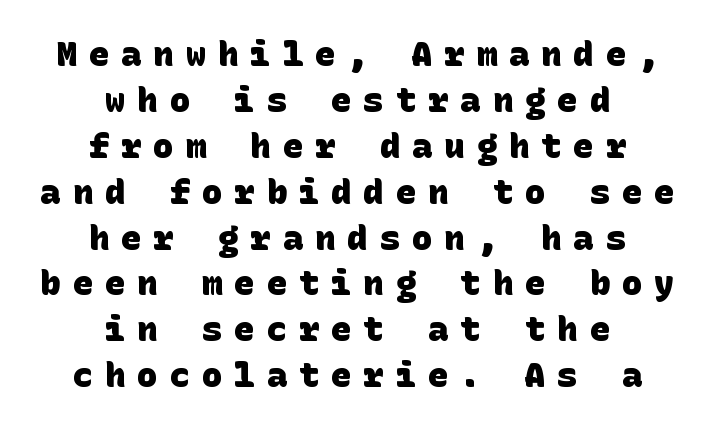
Q: Is the text bold? A: Yes.
Q: Is the typeface a serif or a sans-serif typeface? A: Sans-serif.
Q: Is the text underlined? A: No.
Q: How is the paragraph aligned? A: Centered.
Q: Is the spacing between letters normal or unusually wide? A: Unusually wide.
Q: Is the spacing between lines tight, normal or loose? A: Normal.
Q: Width (condensed, normal, or wide)? A: Normal.
Q: Stroke contrast? A: Low.
Q: x-height? A: Large.
